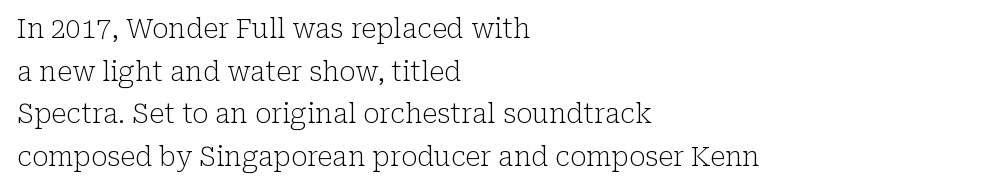
The image shows 27 px text type, upright; set left-aligned, normal line spacing (1.58x), normal letter spacing, not underlined.
